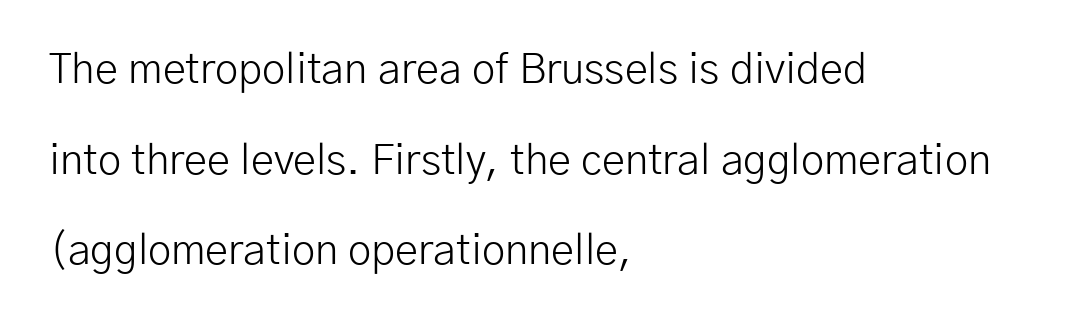
Q: Is the text bold? A: No.
Q: Is the text italic (slanted)? A: No, it is upright.
Q: Is the typeface a serif or a sans-serif typeface? A: Sans-serif.
Q: Is the text underlined? A: No.
Q: How is the paragraph aligned? A: Left-aligned.
Q: Is the spacing between letters normal or unusually wide? A: Normal.
Q: Is the spacing between lines tight, normal or loose? A: Loose.
Q: Width (condensed, normal, or wide)? A: Normal.
Q: Stroke contrast? A: Low.
Q: x-height? A: Medium.
Q: Monospaced? A: No.
